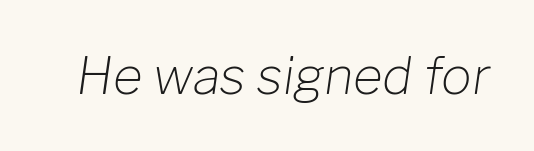
Italic? Definitely — the glyphs are oblique. Letters rest on an invisible, unmarked baseline. Here the designer chose a conventional face with non-uniform glyph widths. Weight: not bold — regular or lighter.
